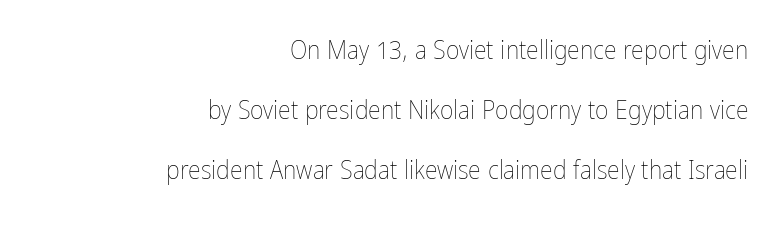
{"italic": "no", "bold": "no", "underline": "no", "align": "right", "line_spacing": "loose", "line_spacing_ratio": 2.31, "letter_spacing": "normal", "letter_spacing_em": 0.0, "glyph_px": 26}
